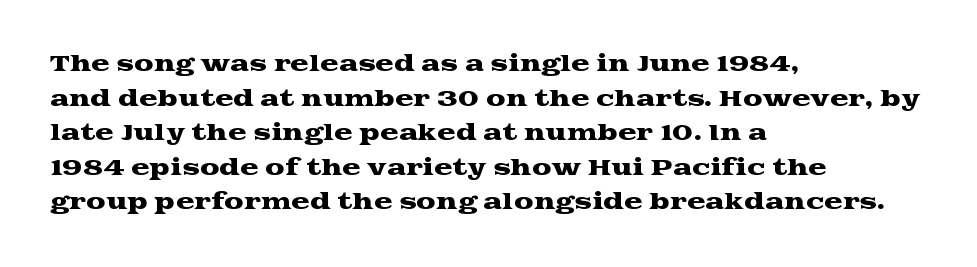
{"italic": "no", "underline": "no", "align": "left", "line_spacing": "normal", "line_spacing_ratio": 1.57, "letter_spacing": "normal", "letter_spacing_em": 0.0, "glyph_px": 22}
